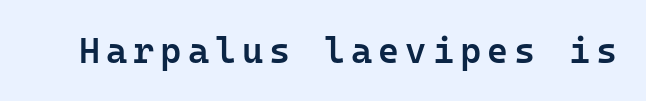
The image shows 36 px semibold sans-serif type, upright, monospaced; set not underlined; low stroke contrast and a medium x-height.
